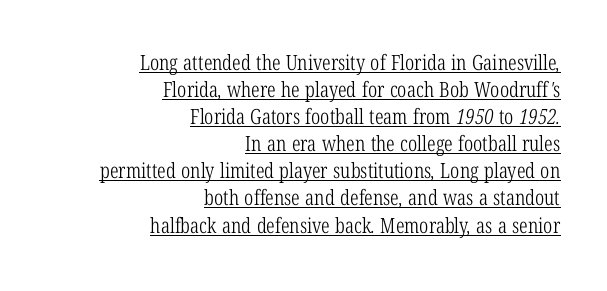
A typesetter would call this leading conventional body-copy spacing. Each word holds together tightly as a unit, with standard inter-letter gaps. Like a heading marked for emphasis, these lines bear an underscore. Reading down the block, your eye finds every line finishing at a fixed right position.
